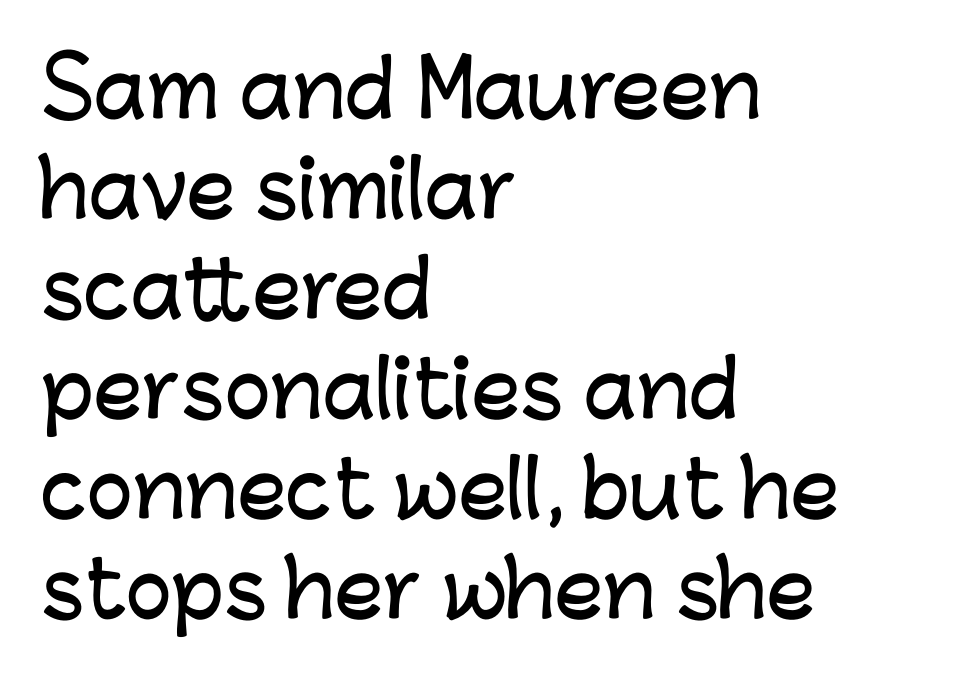
Q: Is the text italic (slanted)? A: No, it is upright.
Q: Is the typeface a serif or a sans-serif typeface? A: Sans-serif.
Q: Is the text underlined? A: No.
Q: How is the paragraph aligned? A: Left-aligned.
Q: Is the spacing between letters normal or unusually wide? A: Normal.
Q: Is the spacing between lines tight, normal or loose? A: Normal.
Q: Width (condensed, normal, or wide)? A: Normal.
Q: Stroke contrast? A: Low.
Q: x-height? A: Medium.
Q: Monospaced? A: No.
